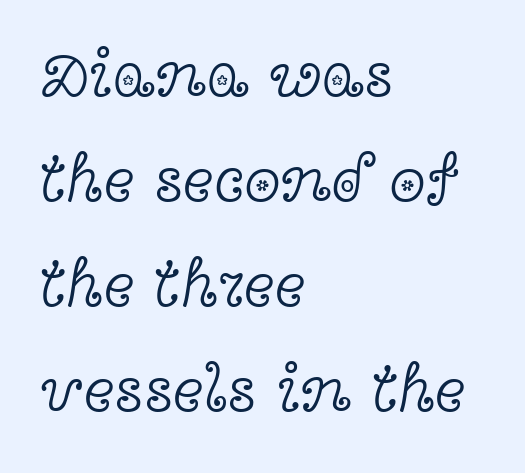
{"serif": "yes", "italic": "no", "bold": "no", "weight": "light", "width": "wide", "x_height": "medium", "monospaced": "no", "underline": "no", "align": "left", "line_spacing": "normal", "line_spacing_ratio": 1.59, "letter_spacing": "normal", "letter_spacing_em": 0.0, "glyph_px": 66}
